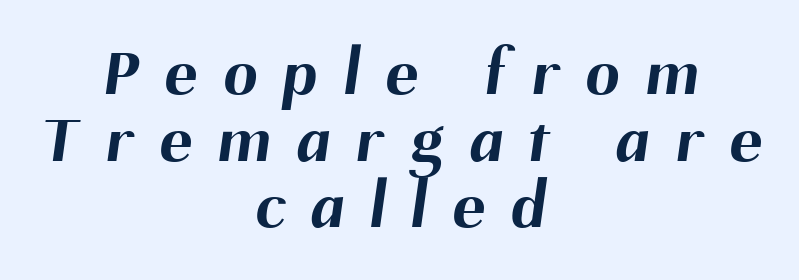
{"serif": "no", "bold": "yes", "weight": "bold", "width": "normal", "stroke_contrast": "medium", "x_height": "medium", "monospaced": "no", "underline": "no", "align": "center", "line_spacing": "tight", "line_spacing_ratio": 0.98, "letter_spacing": "wide", "letter_spacing_em": 0.39, "glyph_px": 68}
